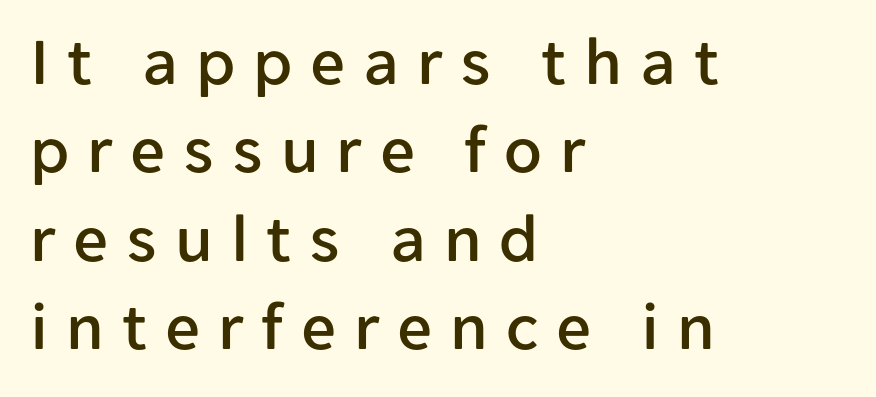
Posture: upright roman. Regarding serifs, this sample does without them. The face used here is proportionally spaced, like ordinary book or web type. Between one letter and the next there's a generous, obvious gap. The area under the type is left untouched. The paragraph shown leans on its left margin.
